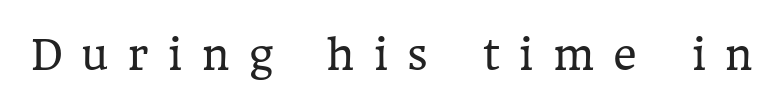
No chunkiness to these letters — they're not bold. Typographically, this falls in the serif category. Here the glyphs are tracked loosely, breaking word shapes into spaced letters. Spacing verdict: proportional, widths tailored to each character. Words float on clear page, feet unadorned. The lettering holds an erect, upright posture throughout.
